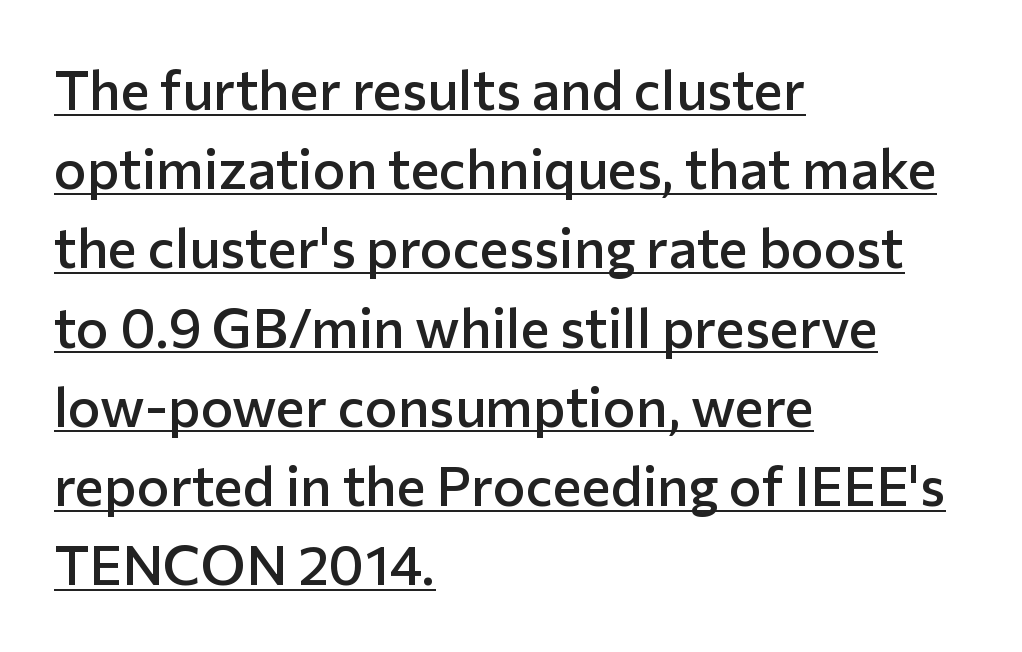
The image shows 55 px semibold sans-serif type, upright; set left-aligned, normal line spacing (1.44x), normal letter spacing, underlined; low stroke contrast and a medium x-height.
